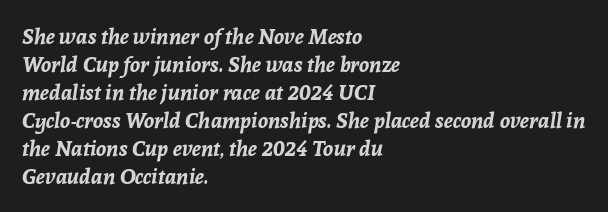
The image shows 21 px bold type, italic (leaning right); set left-aligned, normal line spacing (1.33x), normal letter spacing, not underlined.
